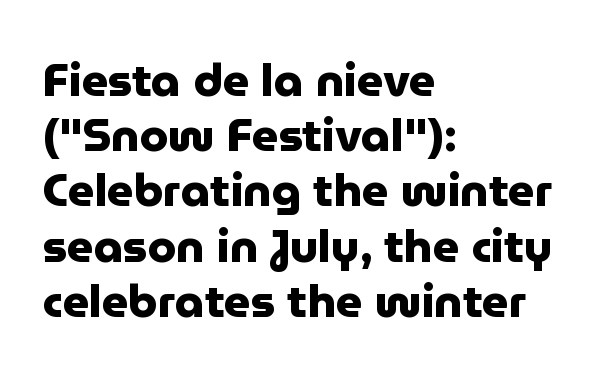
The image shows 46 px heavy sans-serif type, upright; set left-aligned, line spacing 1.2x, normal letter spacing, not underlined; low stroke contrast and a medium x-height.
